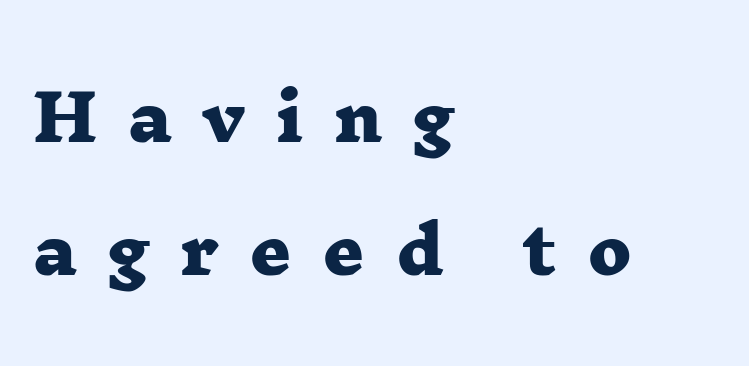
The image shows 64 px heavy, wide serif type; set left-aligned, loose line spacing (2.08x), unusually wide letter spacing (+0.48 em), not underlined; low stroke contrast and a medium x-height.
